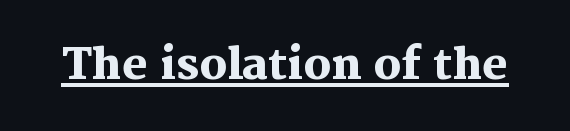
The designer went with a serif here, giving each stem small feet. The gaps between neighbouring characters are ordinary and unremarkable. The typesetter has applied underlining to the passage shown. Posture: straight, roman, zero tilt.
